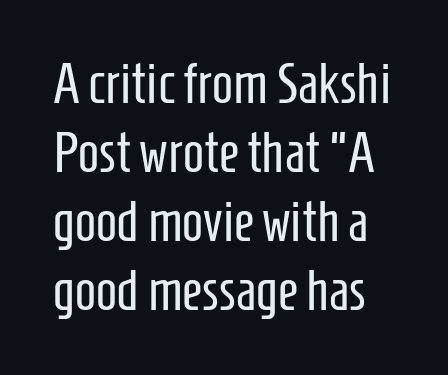
{"serif": "no", "italic": "no", "bold": "no", "weight": "regular", "width": "condensed", "stroke_contrast": "low", "x_height": "medium", "monospaced": "no", "underline": "no", "line_spacing_ratio": 1.23, "letter_spacing": "normal", "letter_spacing_em": 0.0, "glyph_px": 56}
